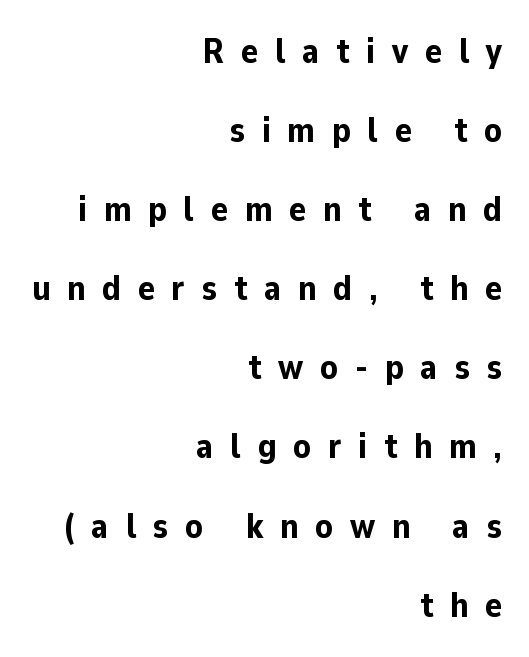
{"serif": "no", "italic": "no", "bold": "yes", "weight": "bold", "width": "normal", "stroke_contrast": "low", "x_height": "medium", "monospaced": "no", "underline": "no", "align": "right", "line_spacing": "loose", "line_spacing_ratio": 2.26, "letter_spacing": "wide", "letter_spacing_em": 0.48, "glyph_px": 35}
